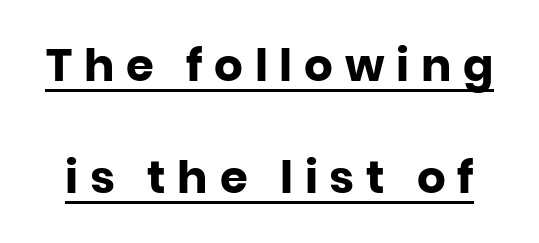
The image shows 45 px heavy sans-serif type, upright; set loose line spacing (2.48x), unusually wide letter spacing (+0.26 em), underlined; low stroke contrast and a large x-height.
